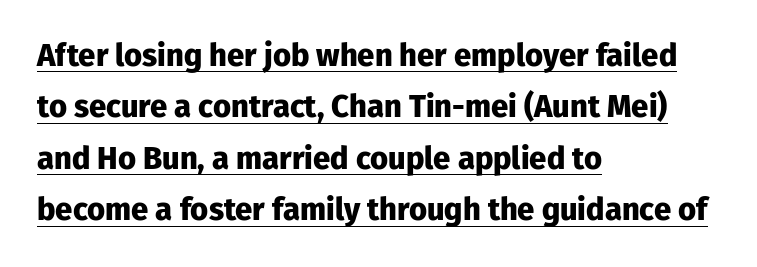
Q: Is the text bold? A: Yes.
Q: Is the text italic (slanted)? A: No, it is upright.
Q: Is the typeface a serif or a sans-serif typeface? A: Sans-serif.
Q: Is the text underlined? A: Yes.
Q: How is the paragraph aligned? A: Left-aligned.
Q: Is the spacing between letters normal or unusually wide? A: Normal.
Q: Is the spacing between lines tight, normal or loose? A: Normal.
Q: Width (condensed, normal, or wide)? A: Normal.
Q: Stroke contrast? A: Low.
Q: x-height? A: Medium.
Q: Monospaced? A: No.
